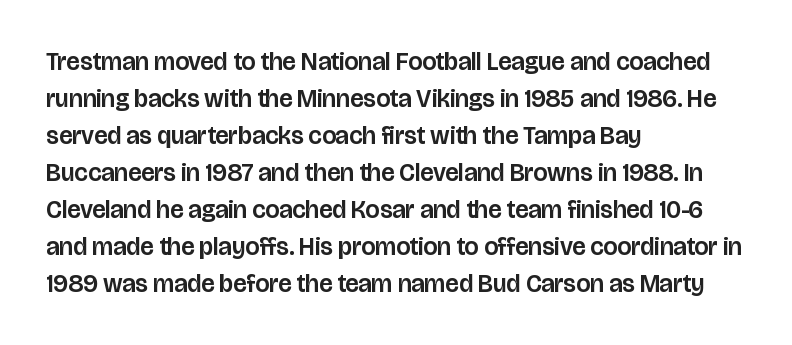
The image shows 25 px text type, upright; set left-aligned, normal line spacing (1.48x), normal letter spacing, not underlined.
